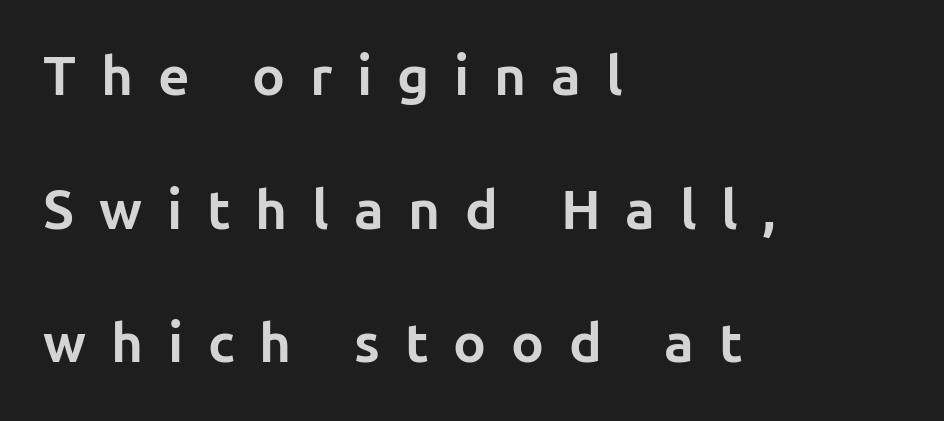
The image shows 55 px bold sans-serif type, upright; set left-aligned, loose line spacing (2.43x), unusually wide letter spacing (+0.45 em), not underlined; low stroke contrast and a medium x-height.
